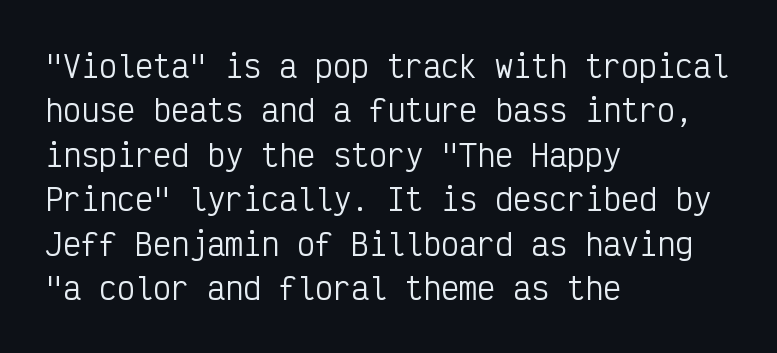
The image shows 30 px regular-weight, condensed sans-serif type, upright, monospaced; set left-aligned, normal line spacing (1.48x), normal letter spacing, not underlined; low stroke contrast and a medium x-height.
